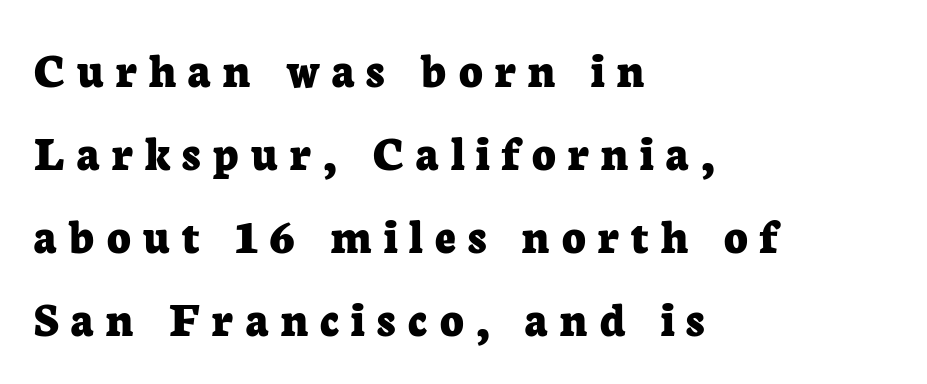
The image shows 51 px bold serif type, upright; set left-aligned, normal line spacing (1.63x), unusually wide letter spacing (+0.24 em), not underlined; low stroke contrast and a medium x-height.
